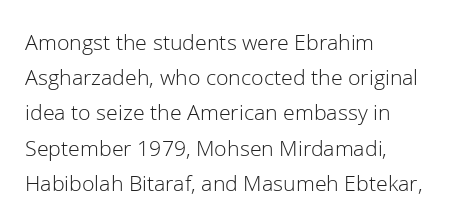
{"italic": "no", "bold": "no", "underline": "no", "align": "left", "line_spacing": "normal", "line_spacing_ratio": 1.53, "letter_spacing": "normal", "letter_spacing_em": 0.0, "glyph_px": 23}
